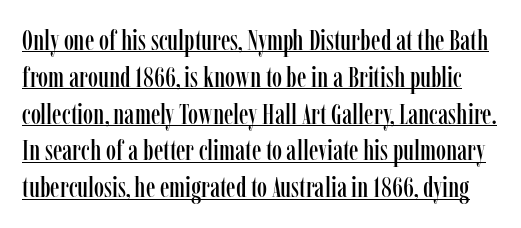
Q: Is the text italic (slanted)? A: No, it is upright.
Q: Is the typeface a serif or a sans-serif typeface? A: Serif.
Q: Is the text underlined? A: Yes.
Q: Is the spacing between letters normal or unusually wide? A: Normal.
Q: Is the spacing between lines tight, normal or loose? A: Normal.
Q: Width (condensed, normal, or wide)? A: Condensed.
Q: Stroke contrast? A: Low.
Q: x-height? A: Medium.
Q: Monospaced? A: No.
